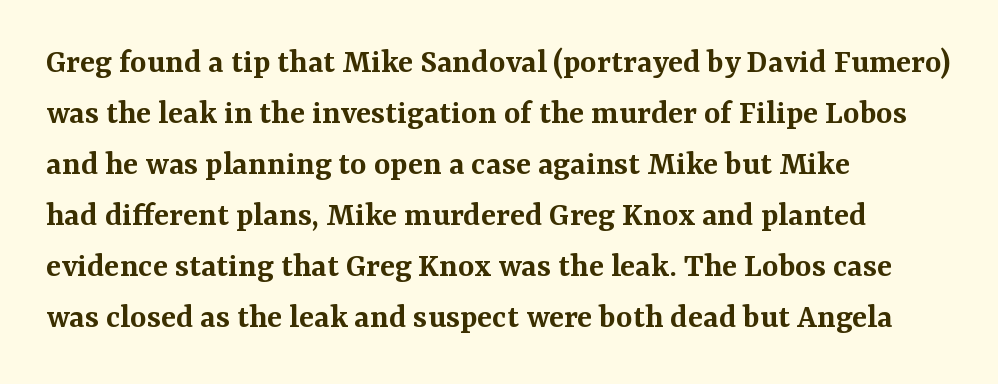
A fair bit of extra ink — the face is semibold, not bold. What stands out about the letter spacing? Nothing — it is the standard amount. The rows are spaced the way most documents space them. This rendering features lettering with no underline. Notice how the passage keeps a crisp vertical edge on the left only.
